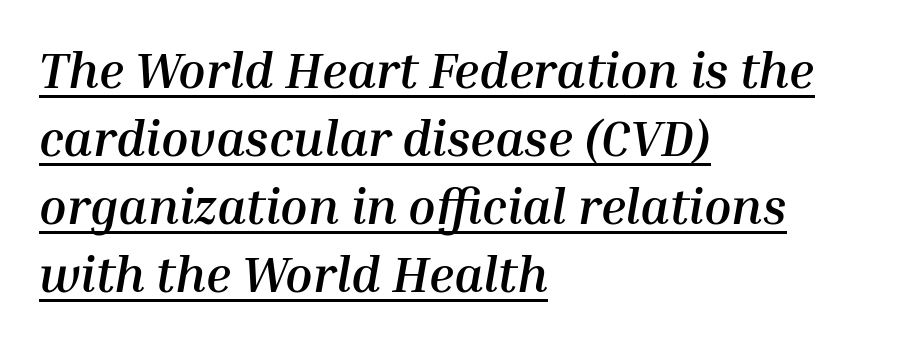
{"italic": "yes", "lean": "right", "slant_degrees": 10, "bold": "yes", "weight": "semibold", "width": "normal", "stroke_contrast": "medium", "x_height": "medium", "monospaced": "no", "underline": "yes", "align": "left", "line_spacing": "normal", "line_spacing_ratio": 1.36, "letter_spacing": "normal", "letter_spacing_em": 0.0, "glyph_px": 50}
